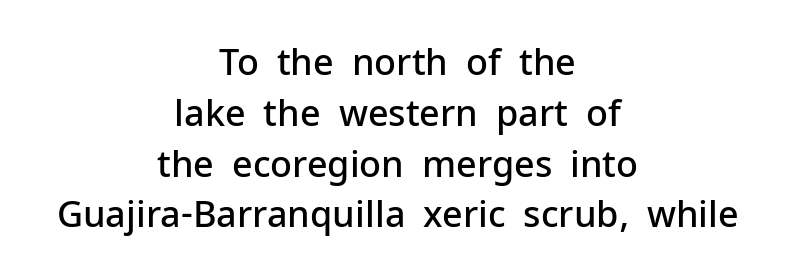
The image shows 36 px semibold sans-serif type, upright; set centered, normal line spacing (1.41x), normal letter spacing, not underlined; low stroke contrast and a medium x-height.
